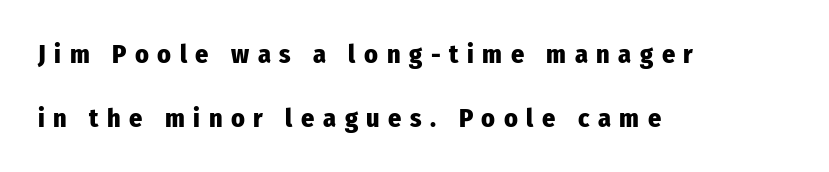
Q: Is the text bold? A: Yes.
Q: Is the text italic (slanted)? A: No, it is upright.
Q: Is the text underlined? A: No.
Q: How is the paragraph aligned? A: Left-aligned.
Q: Is the spacing between letters normal or unusually wide? A: Unusually wide.
Q: Is the spacing between lines tight, normal or loose? A: Loose.
